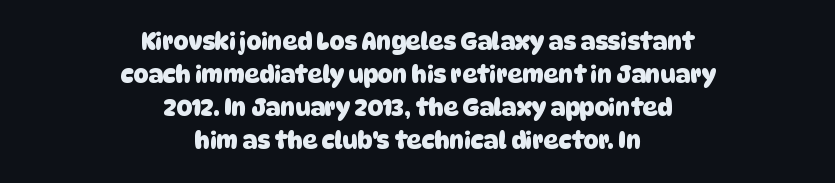
The image shows 23 px bold type; set centered, normal line spacing (1.44x), normal letter spacing, not underlined.
